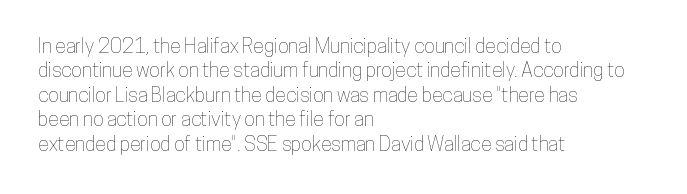
Q: Is the text italic (slanted)? A: No, it is upright.
Q: Is the text underlined? A: No.
Q: How is the paragraph aligned? A: Left-aligned.
Q: Is the spacing between letters normal or unusually wide? A: Normal.
